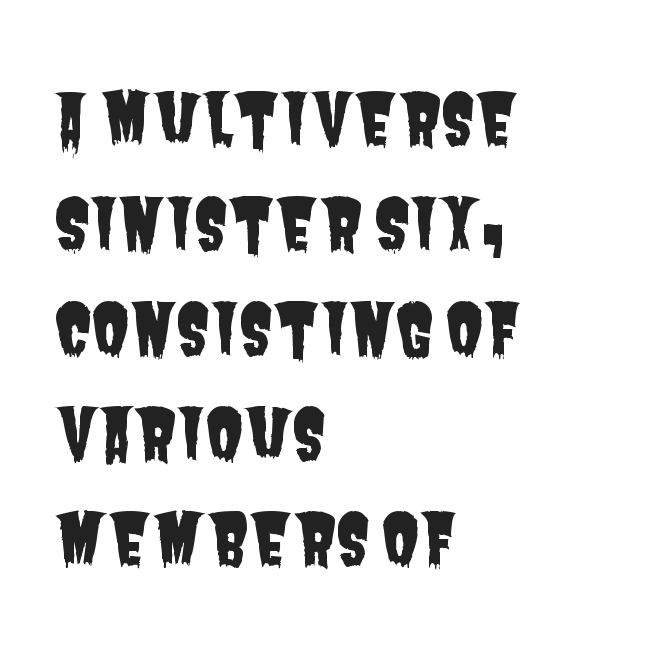
The image shows 70 px condensed sans-serif type; set left-aligned, normal line spacing (1.5x), normal letter spacing, not underlined; low stroke contrast and a large x-height.
